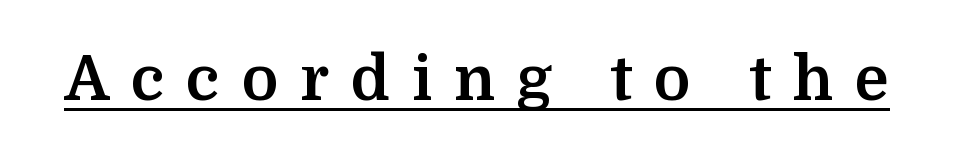
The image shows 61 px bold serif type, upright; set unusually wide letter spacing (+0.36 em), underlined; medium stroke contrast and a medium x-height.
